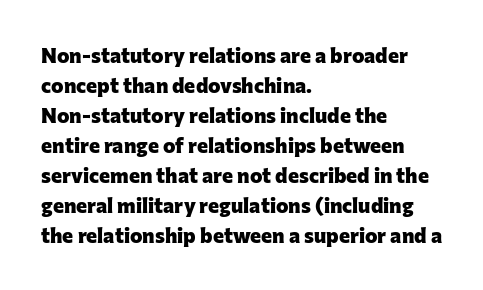
The font's upright variant was chosen for this text. These lines keep a tight, regular rhythm from letter to letter. Notice how thick the strokes are: this is what a full bold looks like. These lines sit exactly where default settings would place them.
